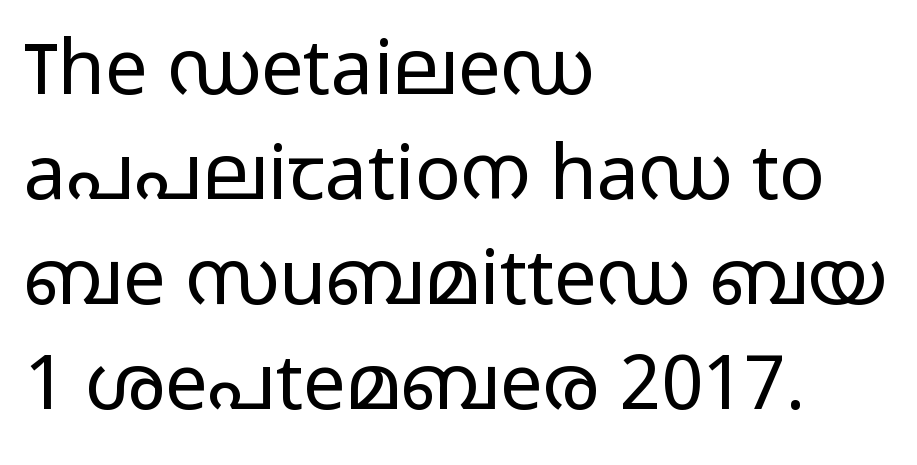
Q: Is the text bold? A: No.
Q: Is the text italic (slanted)? A: No, it is upright.
Q: Is the typeface a serif or a sans-serif typeface? A: Sans-serif.
Q: Is the text underlined? A: No.
Q: How is the paragraph aligned? A: Left-aligned.
Q: Is the spacing between letters normal or unusually wide? A: Normal.
Q: Is the spacing between lines tight, normal or loose? A: Normal.
Q: Width (condensed, normal, or wide)? A: Wide.
Q: Stroke contrast? A: Low.
Q: x-height? A: Medium.
Q: Monospaced? A: No.
